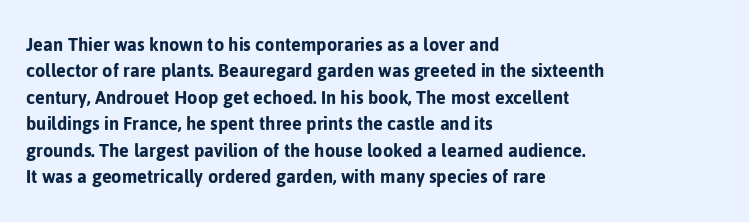
{"italic": "no", "underline": "no", "align": "left", "line_spacing": "normal", "line_spacing_ratio": 1.26, "letter_spacing": "normal", "letter_spacing_em": 0.0, "glyph_px": 21}
